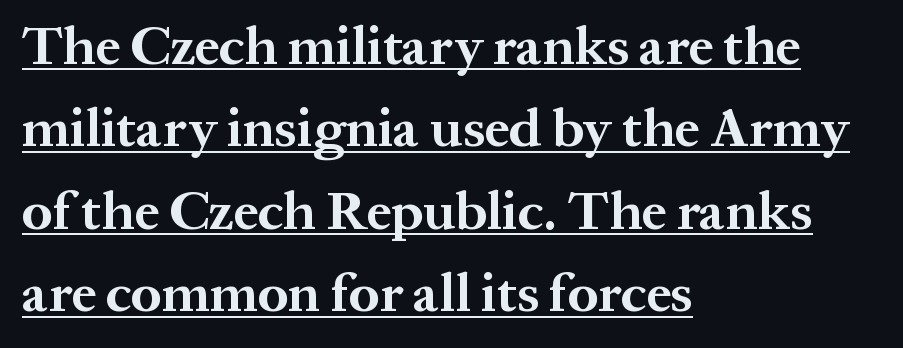
The image shows 55 px bold serif type, upright; set left-aligned, normal line spacing (1.5x), normal letter spacing, underlined; medium stroke contrast and a medium x-height.
